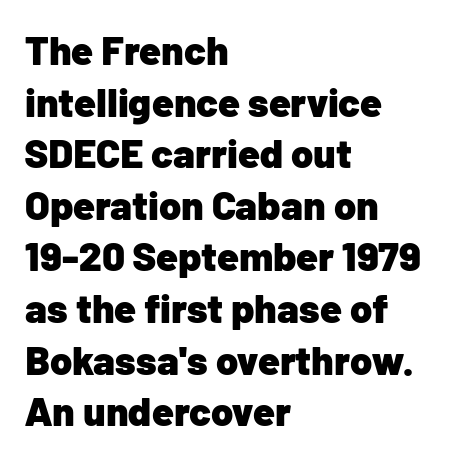
Rows of type keep a routine distance in the vertical direction. To sum up the face: it is a sans, with no serifs. The passage shown is not underscored anywhere. The rendering anchors every line to the left-hand side.
